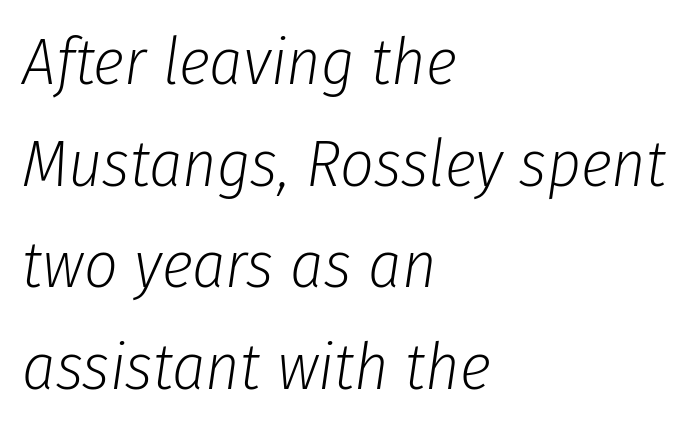
The image shows 66 px light, condensed type, italic (leaning right); set left-aligned, normal line spacing (1.54x), normal letter spacing, not underlined; low stroke contrast and a medium x-height.
